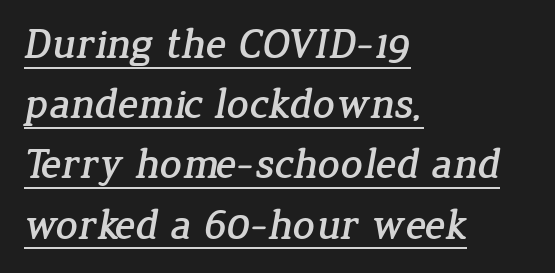
Like a heading marked for emphasis, these lines bear an underscore. These lines are set flush left with a ragged right edge. Note: serifs present on the glyphs. The passage shown has conventional tracking throughout. Horizontal bands of white between lines are of average thickness.
